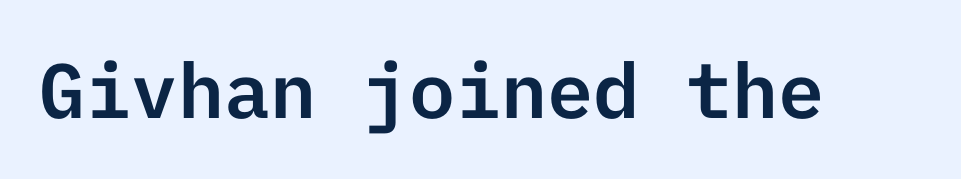
The image shows 77 px sans-serif type, upright; set normal letter spacing, not underlined; low stroke contrast and a medium x-height.
